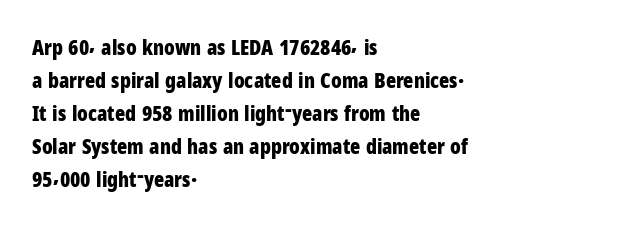
The sample has been set heavy, in full bold. Any mark beneath the type? The region is blank. The ragged edge is on the right, which tells us the setting is flush left. This sample uses plain, unmodified letter spacing. Posture: vertical. Does the leading feel generous? No, just average.
